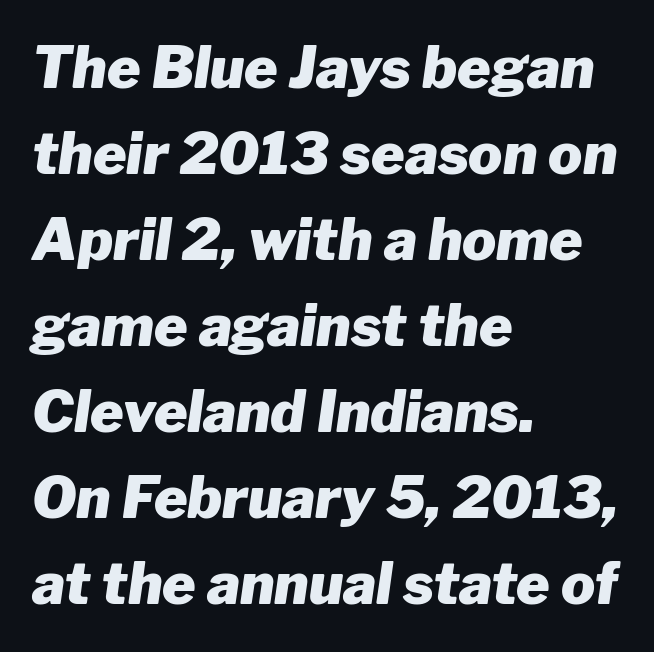
Q: Is the text bold? A: Yes.
Q: Is the text italic (slanted)? A: Yes, it leans right by about 8 degrees.
Q: Is the text underlined? A: No.
Q: How is the paragraph aligned? A: Left-aligned.
Q: Is the spacing between letters normal or unusually wide? A: Normal.
Q: Is the spacing between lines tight, normal or loose? A: Normal.
Q: Width (condensed, normal, or wide)? A: Normal.
Q: Stroke contrast? A: Low.
Q: x-height? A: Medium.
Q: Monospaced? A: No.
